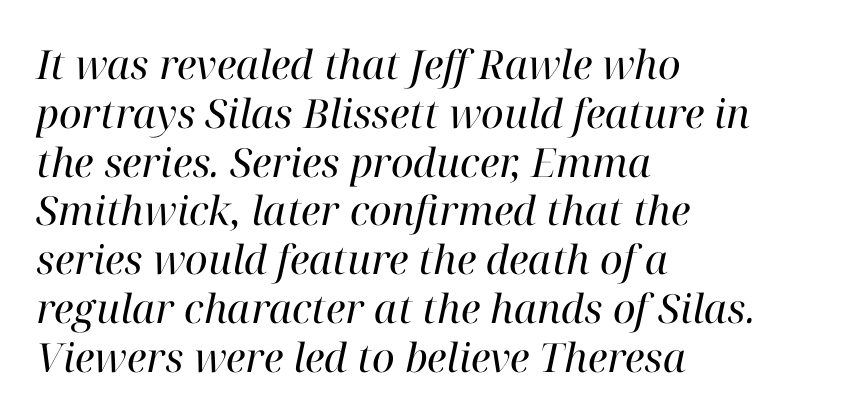
The image shows 40 px regular-weight serif type, italic (leaning right); set left-aligned, line spacing 1.22x, normal letter spacing, not underlined; high stroke contrast and a medium x-height.
